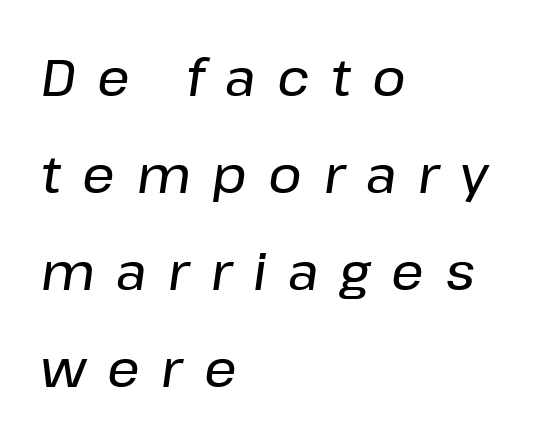
The image shows 51 px text type, italic (leaning right); set left-aligned, loose line spacing (1.9x), unusually wide letter spacing (+0.42 em), not underlined; low stroke contrast and a medium x-height.
